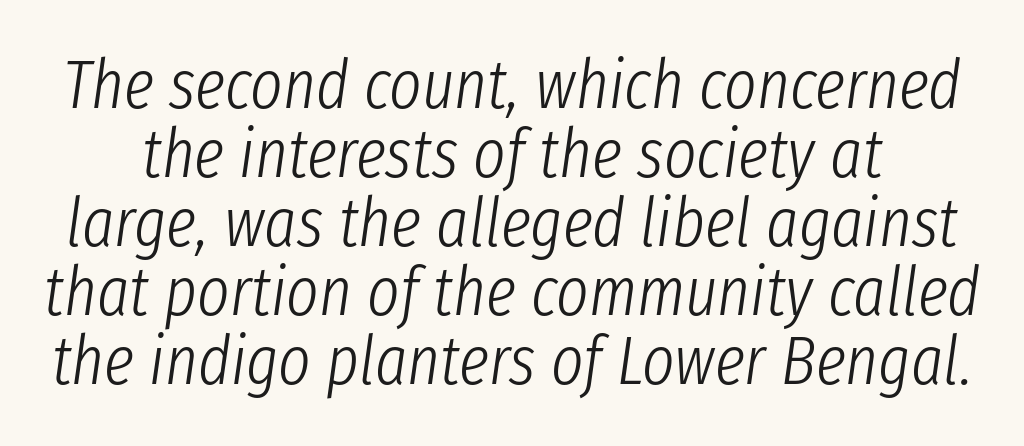
The image shows 69 px light, condensed type, italic (leaning right); set tight line spacing (1.0x), normal letter spacing, not underlined; low stroke contrast and a medium x-height.
